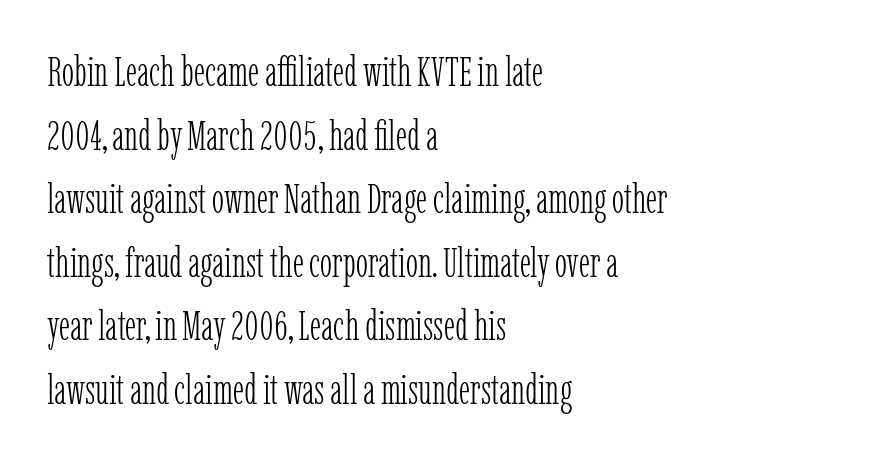
{"serif": "yes", "italic": "no", "bold": "no", "weight": "light", "width": "condensed", "stroke_contrast": "low", "x_height": "medium", "monospaced": "no", "underline": "no", "align": "left", "line_spacing": "normal", "line_spacing_ratio": 1.55, "letter_spacing": "normal", "letter_spacing_em": 0.0, "glyph_px": 41}
